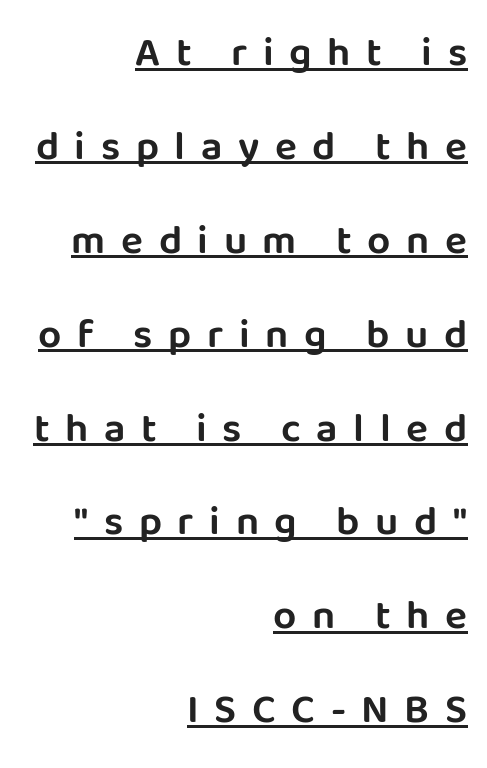
The image shows 41 px sans-serif type, upright; set right-aligned, loose line spacing (2.29x), unusually wide letter spacing (+0.38 em), underlined; low stroke contrast and a large x-height.
